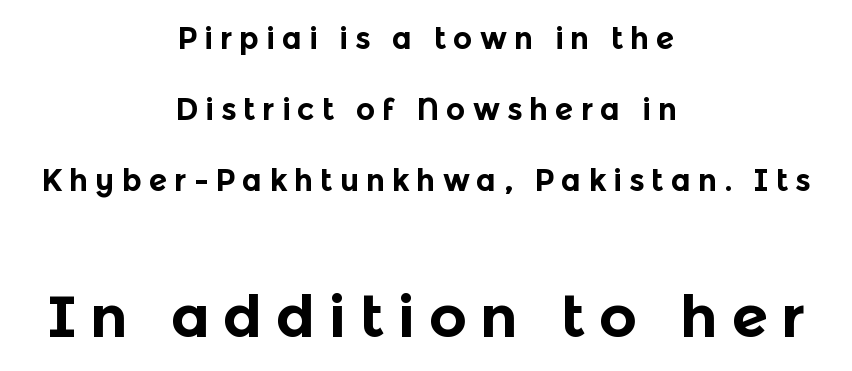
{"serif": "no", "italic": "no", "bold": "yes", "weight": "bold", "width": "normal", "x_height": "medium", "monospaced": "no", "underline": "no", "align": "center", "line_spacing": "loose", "line_spacing_ratio": 2.36, "letter_spacing": "wide", "letter_spacing_em": 0.23, "larger_block": "second", "size_ratio": 1.97, "glyph_px": 59}
